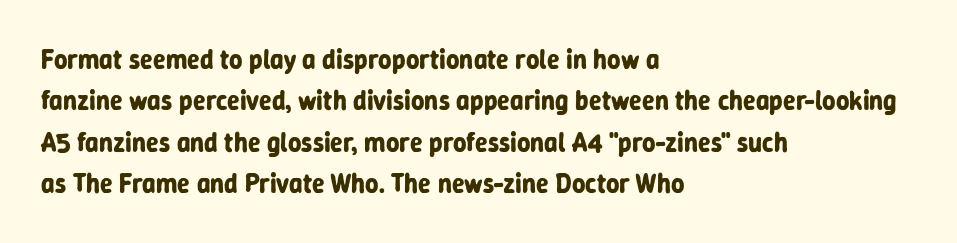
Descenders are the only things crossing below the line. Honestly, the row spacing looks completely unremarkable. The font is running at its bold setting. Inter-character spacing is left at the font's built-in metrics. Vertical strokes here are truly vertical.
